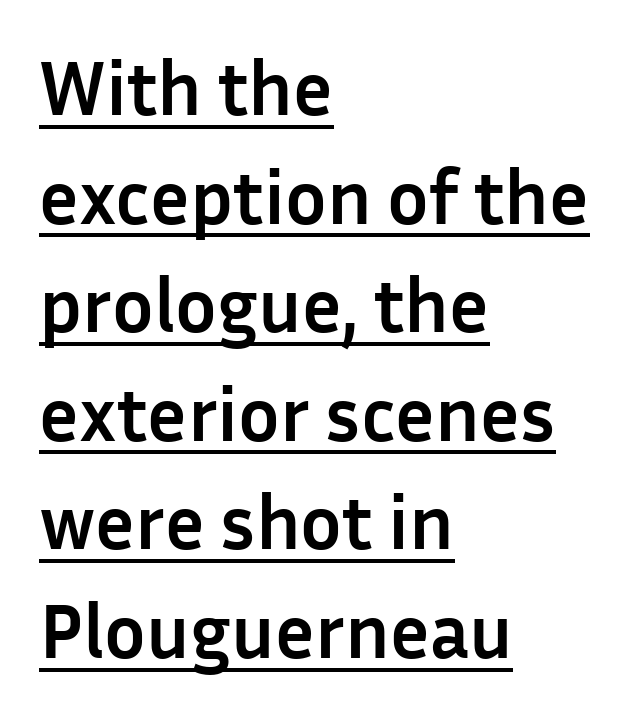
These lines are composed in type without serifs. Caption: standard tracking, unaltered. Do the characters align in a grid? No, the font is proportional. Check the space under the baseline: a stroke is drawn there. Every row of glyphs begins at an identical x-position on the left.
